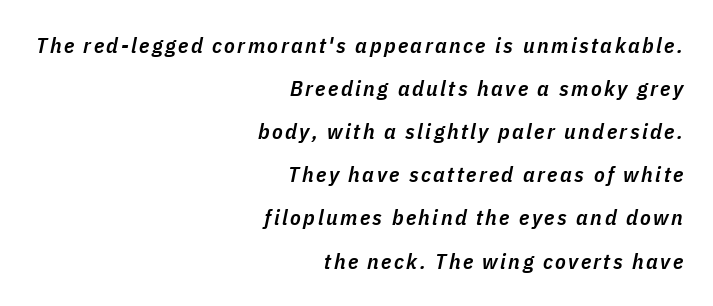
Q: Is the text bold? A: Semi-bold.
Q: Is the text italic (slanted)? A: Yes, it leans right by about 11 degrees.
Q: Is the text underlined? A: No.
Q: How is the paragraph aligned? A: Right-aligned.
Q: Is the spacing between lines tight, normal or loose? A: Loose.
